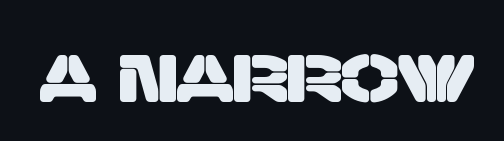
{"serif": "no", "width": "normal", "stroke_contrast": "low", "x_height": "large", "monospaced": "no", "underline": "no", "letter_spacing": "normal", "letter_spacing_em": 0.0, "glyph_px": 68}
